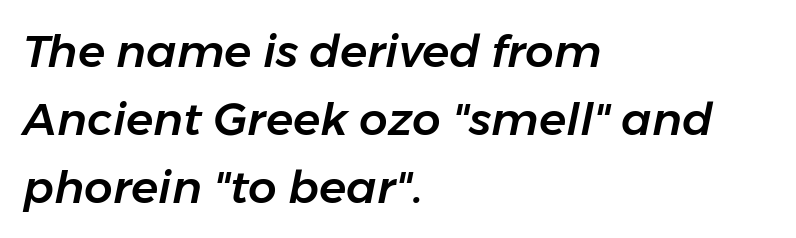
Q: Is the text italic (slanted)? A: Yes, it leans right by about 11 degrees.
Q: Is the text underlined? A: No.
Q: How is the paragraph aligned? A: Left-aligned.
Q: Is the spacing between letters normal or unusually wide? A: Normal.
Q: Is the spacing between lines tight, normal or loose? A: Normal.
Q: Width (condensed, normal, or wide)? A: Normal.
Q: Stroke contrast? A: Low.
Q: x-height? A: Medium.
Q: Monospaced? A: No.
